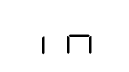
Q: Is the text bold? A: No.
Q: Is the text italic (slanted)? A: No, it is upright.
Q: Is the typeface a serif or a sans-serif typeface? A: Sans-serif.
Q: Is the text underlined? A: No.
Q: Is the spacing between letters normal or unusually wide? A: Unusually wide.
Q: Width (condensed, normal, or wide)? A: Condensed.
Q: Stroke contrast? A: Low.
Q: x-height? A: Large.
